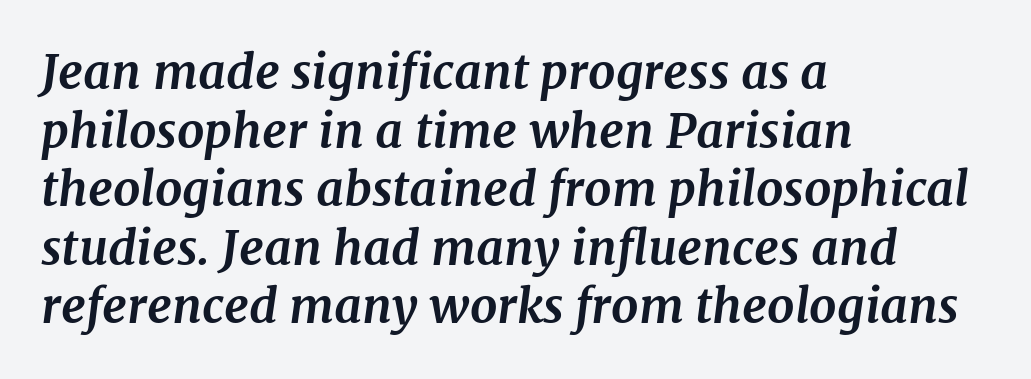
The image shows 48 px bold serif type, italic (leaning right); set left-aligned, line spacing 1.22x, normal letter spacing, not underlined; medium stroke contrast and a medium x-height.
